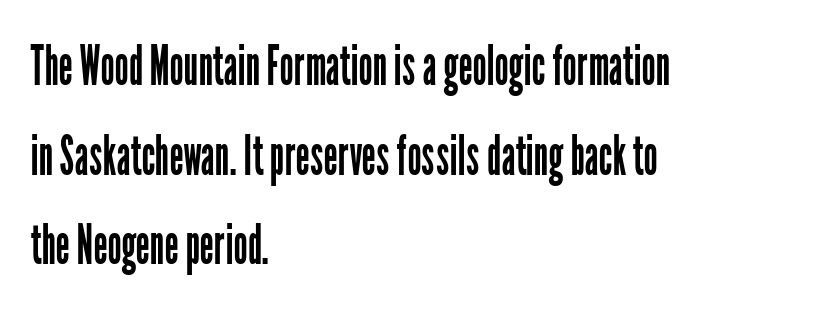
The image shows 56 px regular-weight, condensed sans-serif type, upright; set left-aligned, normal line spacing (1.6x), normal letter spacing, not underlined; low stroke contrast and a medium x-height.
